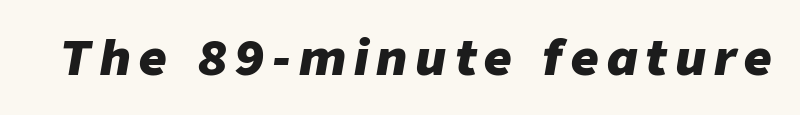
{"italic": "yes", "lean": "right", "slant_degrees": 9, "bold": "yes", "weight": "heavy", "width": "normal", "stroke_contrast": "low", "x_height": "medium", "monospaced": "no", "underline": "no", "glyph_px": 48}
